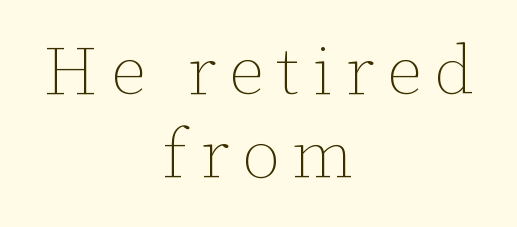
Q: Is the text bold? A: No.
Q: Is the text italic (slanted)? A: No, it is upright.
Q: Is the text underlined? A: No.
Q: How is the paragraph aligned? A: Centered.
Q: Width (condensed, normal, or wide)? A: Normal.
Q: Stroke contrast? A: Low.
Q: x-height? A: Medium.
Q: Monospaced? A: No.
